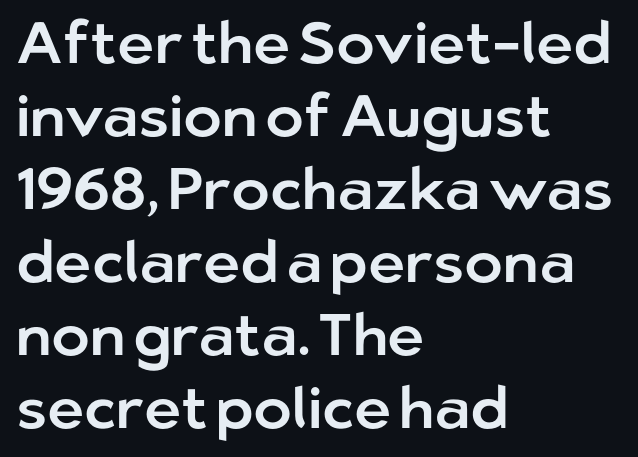
The image shows 58 px sans-serif type, upright; set left-aligned, normal line spacing (1.26x), normal letter spacing, not underlined; low stroke contrast and a medium x-height.
